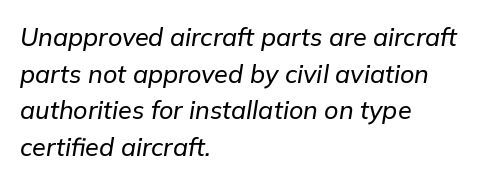
Q: Is the text italic (slanted)? A: Yes, it leans right by about 9 degrees.
Q: Is the text underlined? A: No.
Q: How is the paragraph aligned? A: Left-aligned.
Q: Is the spacing between letters normal or unusually wide? A: Normal.
Q: Is the spacing between lines tight, normal or loose? A: Normal.
